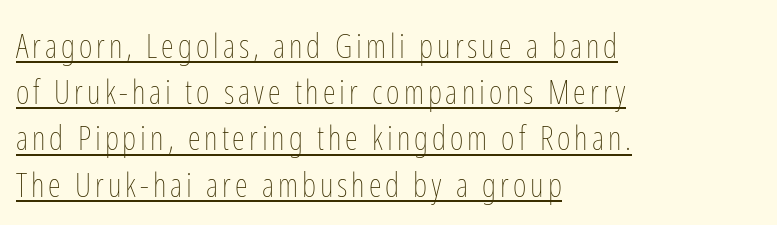
The image shows 33 px thin, condensed type, upright; set left-aligned, normal line spacing (1.4x), underlined; low stroke contrast and a medium x-height.
